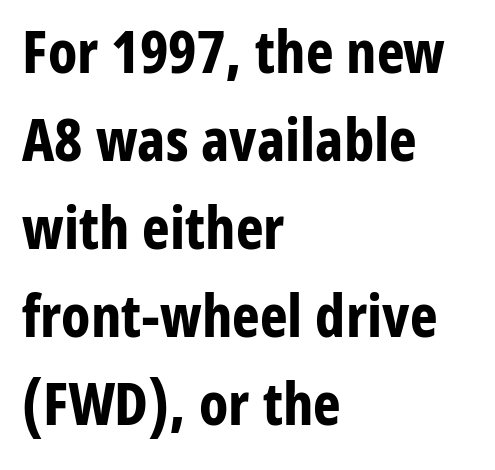
The image shows 59 px bold, condensed sans-serif type, upright; set left-aligned, normal line spacing (1.49x), normal letter spacing, not underlined; low stroke contrast and a medium x-height.
